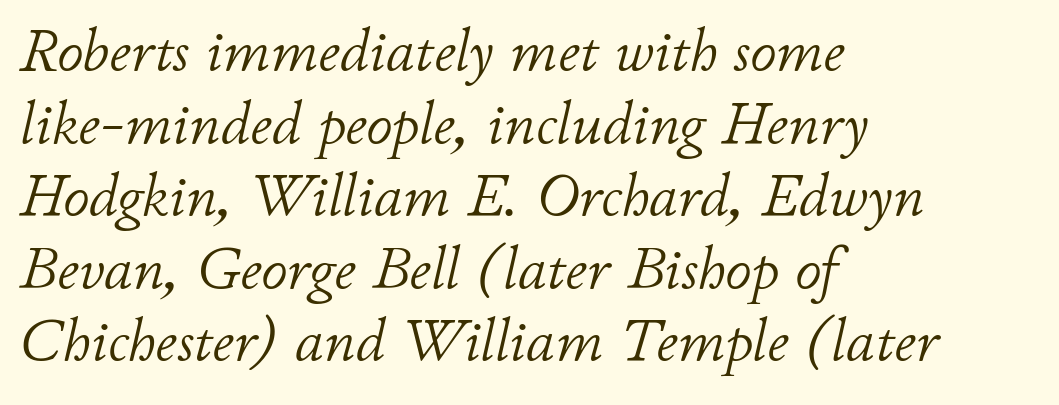
{"italic": "yes", "lean": "right", "slant_degrees": 11, "bold": "no", "weight": "light", "width": "normal", "stroke_contrast": "low", "x_height": "small", "monospaced": "no", "underline": "no", "align": "left", "line_spacing_ratio": 1.23, "letter_spacing": "normal", "letter_spacing_em": 0.0, "glyph_px": 59}
